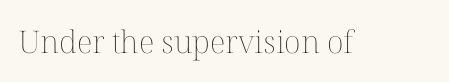
Q: Is the text bold? A: No.
Q: Is the text italic (slanted)? A: No, it is upright.
Q: Is the text underlined? A: No.
Q: Is the spacing between letters normal or unusually wide? A: Normal.
Q: Width (condensed, normal, or wide)? A: Normal.
Q: Stroke contrast? A: Medium.
Q: x-height? A: Medium.
Q: Monospaced? A: No.
